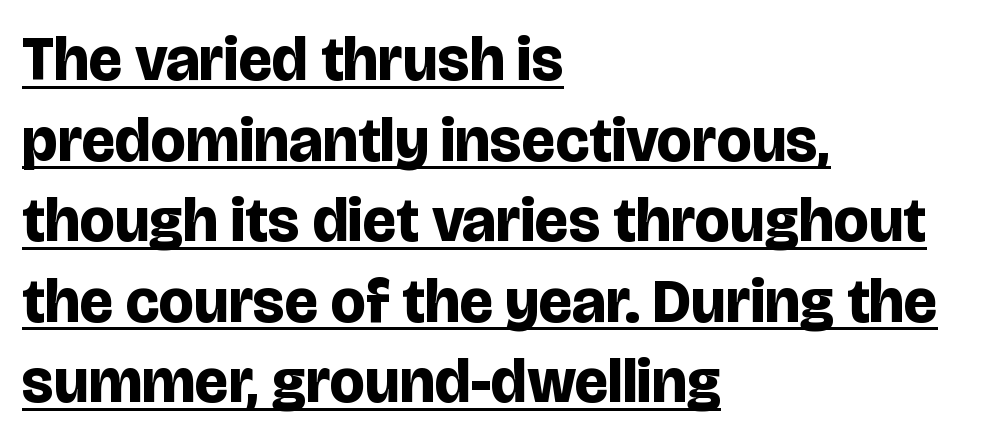
Q: Is the text bold? A: Yes.
Q: Is the text italic (slanted)? A: No, it is upright.
Q: Is the typeface a serif or a sans-serif typeface? A: Sans-serif.
Q: Is the text underlined? A: Yes.
Q: How is the paragraph aligned? A: Left-aligned.
Q: Is the spacing between letters normal or unusually wide? A: Normal.
Q: Is the spacing between lines tight, normal or loose? A: Normal.
Q: Width (condensed, normal, or wide)? A: Normal.
Q: Stroke contrast? A: Low.
Q: x-height? A: Large.
Q: Monospaced? A: No.
